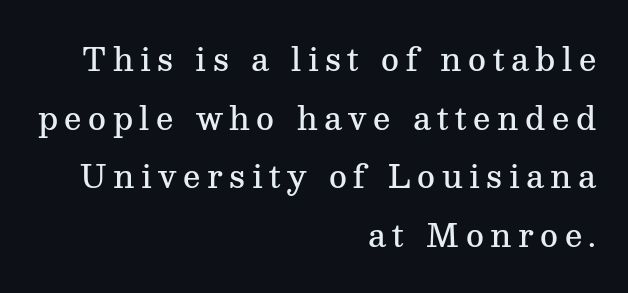
Q: Is the text bold? A: Semi-bold.
Q: Is the text italic (slanted)? A: No, it is upright.
Q: Is the typeface a serif or a sans-serif typeface? A: Serif.
Q: Is the text underlined? A: No.
Q: How is the paragraph aligned? A: Right-aligned.
Q: Is the spacing between letters normal or unusually wide? A: Unusually wide.
Q: Width (condensed, normal, or wide)? A: Normal.
Q: Stroke contrast? A: Medium.
Q: x-height? A: Medium.
Q: Monospaced? A: No.
